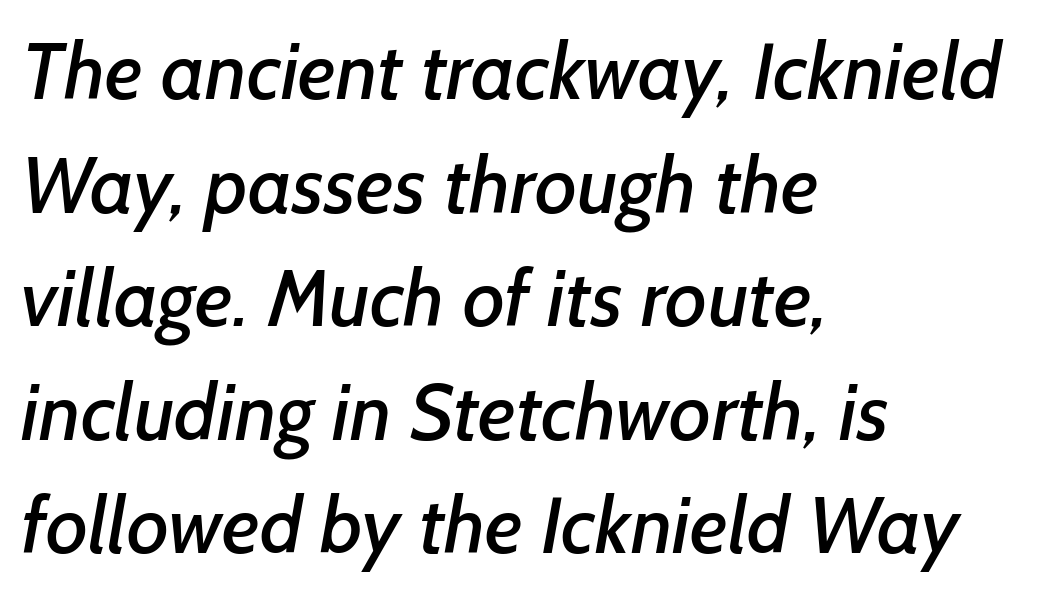
{"serif": "no", "width": "normal", "stroke_contrast": "low", "x_height": "medium", "monospaced": "no", "underline": "no", "align": "left", "line_spacing": "normal", "line_spacing_ratio": 1.42, "letter_spacing": "normal", "letter_spacing_em": 0.0, "glyph_px": 80}
